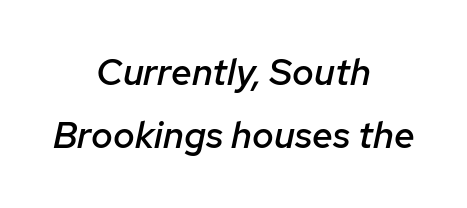
Think of a printed novel: that variable character pitch is what you see here. Weight check: semibold — heavier than regular, not quite bold. Teacher's note: observe the equal gaps on both sides — that is centered alignment. Spacing between characters is what you'd get straight out of the box.
